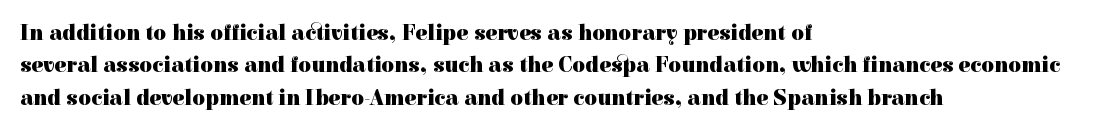
{"italic": "no", "bold": "yes", "underline": "no", "align": "left", "line_spacing": "normal", "line_spacing_ratio": 1.47, "letter_spacing": "normal", "letter_spacing_em": 0.0, "glyph_px": 22}
